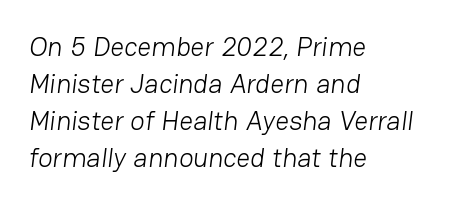
The passage shown is not underscored anywhere. The typesetter chose a ragged-right arrangement here. Letters have the restrained weight of plain body copy at most. Default kerning and tracking; the words read as compact shapes.
